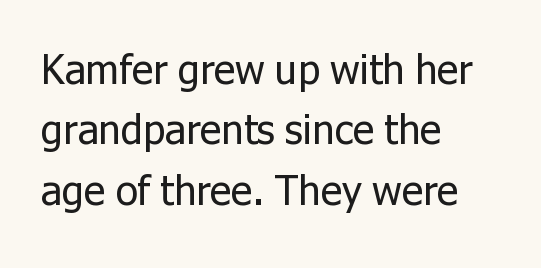
The image shows 41 px regular-weight sans-serif type, upright; set left-aligned, normal line spacing (1.47x), normal letter spacing, not underlined; low stroke contrast and a medium x-height.
